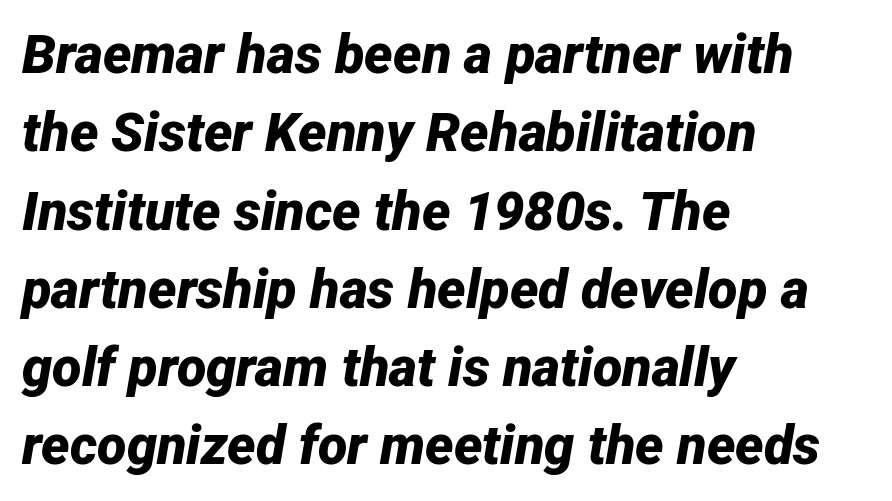
{"italic": "yes", "lean": "right", "slant_degrees": 12, "bold": "yes", "weight": "bold", "width": "normal", "stroke_contrast": "low", "x_height": "medium", "monospaced": "no", "underline": "no", "align": "left", "line_spacing": "normal", "line_spacing_ratio": 1.45, "letter_spacing": "normal", "letter_spacing_em": 0.0, "glyph_px": 54}
